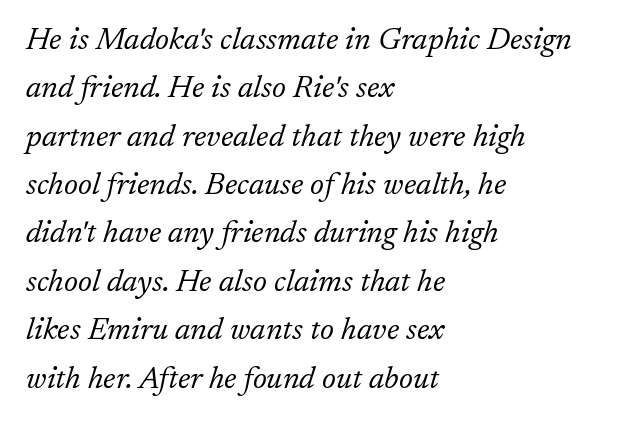
The image shows 31 px light serif type, italic (leaning right); set left-aligned, normal line spacing (1.56x), normal letter spacing, not underlined; low stroke contrast and a medium x-height.
